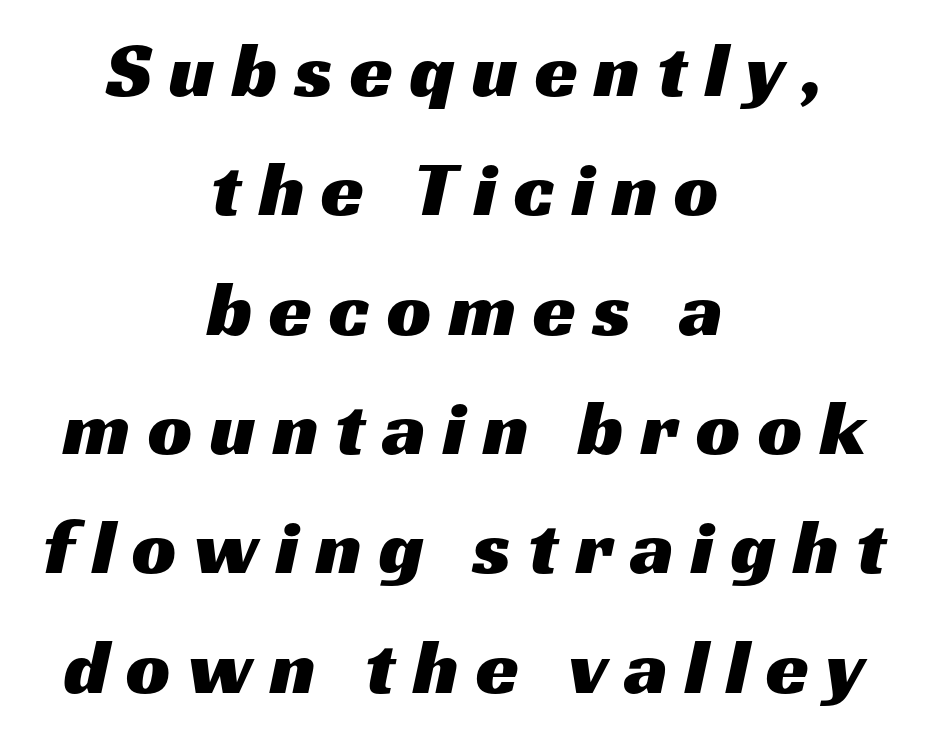
The image shows 78 px wide sans-serif type; set centered, normal line spacing (1.53x), unusually wide letter spacing (+0.22 em), not underlined; medium stroke contrast and a medium x-height.
